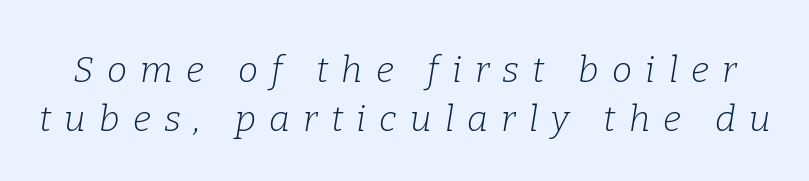
Q: Is the text bold? A: No.
Q: Is the text italic (slanted)? A: Yes, it leans right by about 9 degrees.
Q: Is the typeface a serif or a sans-serif typeface? A: Serif.
Q: Is the text underlined? A: No.
Q: Is the spacing between letters normal or unusually wide? A: Unusually wide.
Q: Is the spacing between lines tight, normal or loose? A: Normal.
Q: Width (condensed, normal, or wide)? A: Normal.
Q: Stroke contrast? A: Low.
Q: x-height? A: Medium.
Q: Monospaced? A: No.
